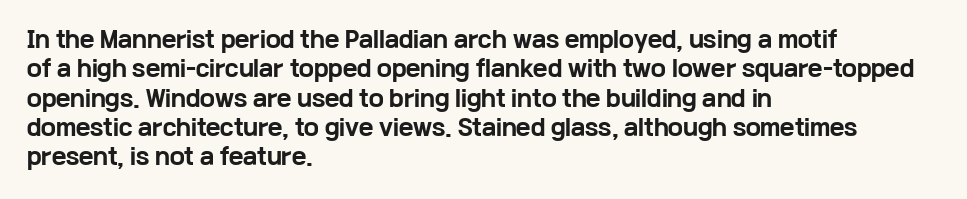
Every character sits straight up, as roman type does. Visually the block forms a straight wall on the left and a jagged coastline on the right. I'd describe the lettering as bold — thick and assertive. Unmarked baselines from the first word to the last.
